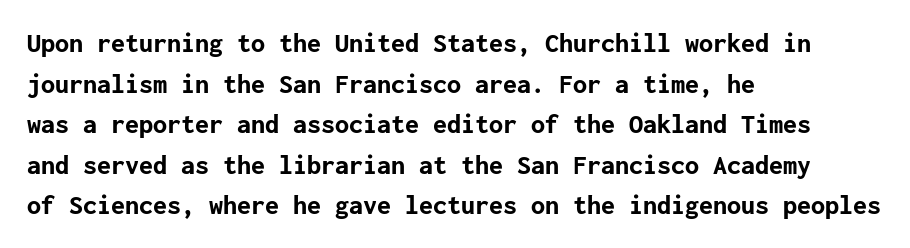
The image shows 28 px bold sans-serif type, upright; set left-aligned, normal line spacing (1.45x), normal letter spacing, not underlined; low stroke contrast and a medium x-height.
